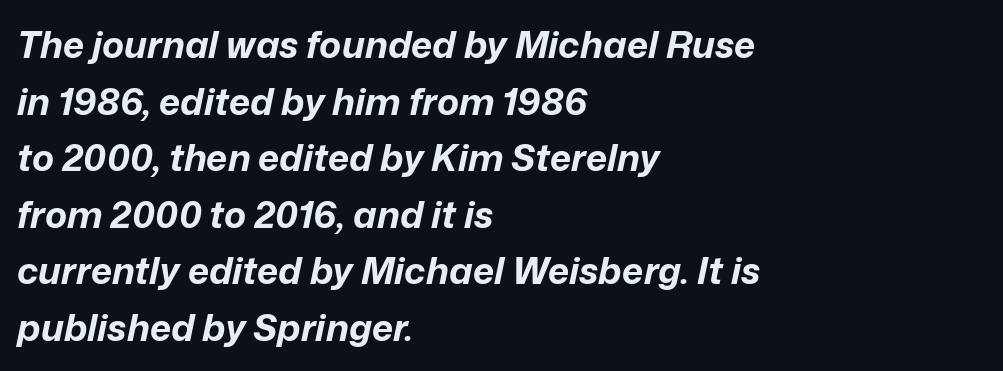
{"italic": "yes", "lean": "right", "slant_degrees": 12, "bold": "yes", "weight": "bold", "width": "normal", "stroke_contrast": "low", "x_height": "medium", "monospaced": "no", "underline": "no", "align": "left", "line_spacing": "normal", "line_spacing_ratio": 1.53, "letter_spacing": "normal", "letter_spacing_em": 0.0, "glyph_px": 37}
